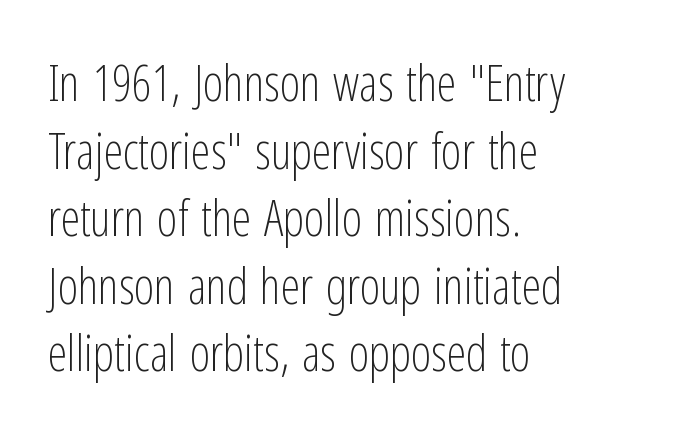
The image shows 49 px light, condensed sans-serif type, upright; set left-aligned, normal line spacing (1.38x), normal letter spacing, not underlined; low stroke contrast and a medium x-height.
